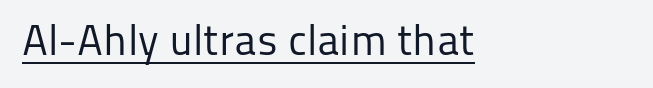
Style check: upright. Descenders here cross a horizontal rule under the line. You could not count columns in this text — the font is proportionally spaced. The cut favours lightness, reaching ordinary text weight at its darkest. Default kerning and tracking; the words read as compact shapes. Every row of glyphs begins at an identical x-position on the left.
